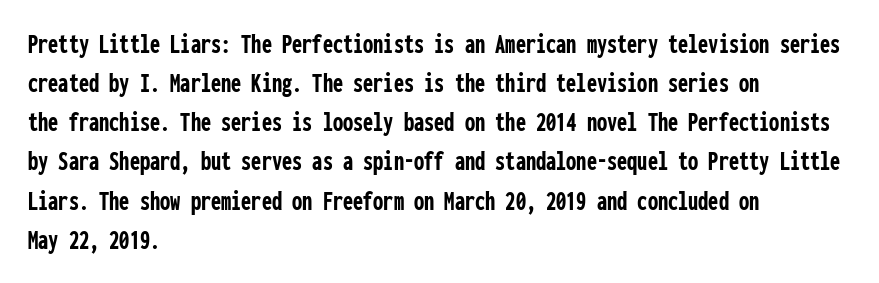
The face used here is monospaced, like something from a code editor. Short and long lines alike share a common starting point at left. Underline: absent. The face used here is a sans, in the tradition of grotesques and geometrics. Summary of vertical rhythm: regular, with standard interline spacing. The gaps between neighbouring characters are ordinary and unremarkable.
